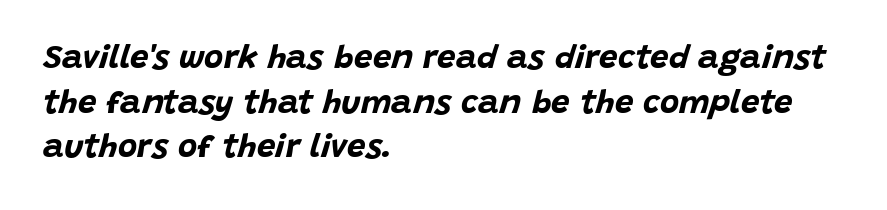
You could not count columns in this text — the font is proportionally spaced. Quick note: underline off. Is the type bold? Yes — the strokes are clearly thick and heavy. Short note: letters normally spaced. A normal amount of white space separates one row of letters from the next. Posture: slanted.
